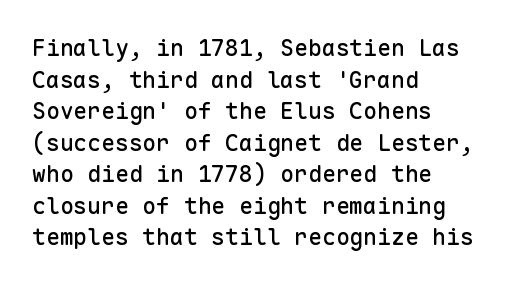
The letterforms sit shoulder to shoulder at normal distance. The paragraph has a hard left edge and a soft right edge. A clean baseline with only descenders dipping below it. No italicization has been applied; the sample stays upright.
